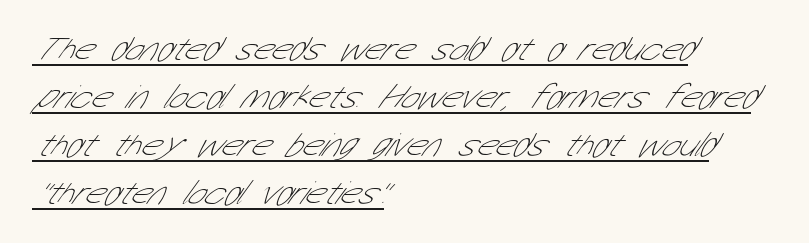
{"serif": "no", "bold": "no", "weight": "thin", "width": "condensed", "stroke_contrast": "low", "x_height": "medium", "monospaced": "no", "underline": "yes", "align": "left", "line_spacing": "normal", "line_spacing_ratio": 1.41, "letter_spacing": "normal", "letter_spacing_em": 0.0, "glyph_px": 34}
